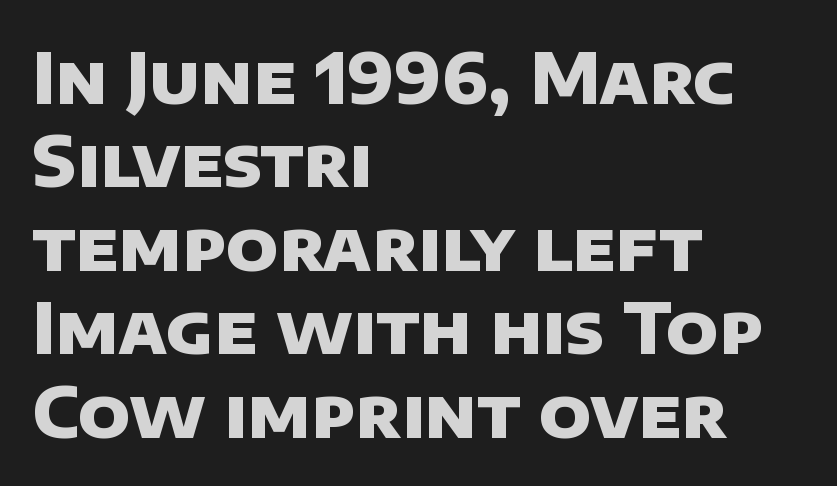
Q: Is the text bold? A: Yes.
Q: Is the typeface a serif or a sans-serif typeface? A: Sans-serif.
Q: Is the text underlined? A: No.
Q: How is the paragraph aligned? A: Left-aligned.
Q: Is the spacing between letters normal or unusually wide? A: Normal.
Q: Width (condensed, normal, or wide)? A: Normal.
Q: Stroke contrast? A: Low.
Q: x-height? A: Large.
Q: Monospaced? A: No.
